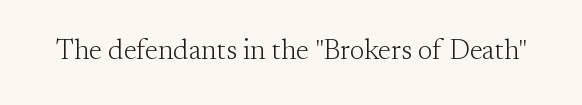
Q: Is the text bold? A: No.
Q: Is the text italic (slanted)? A: No, it is upright.
Q: Is the typeface a serif or a sans-serif typeface? A: Serif.
Q: Is the text underlined? A: No.
Q: Is the spacing between letters normal or unusually wide? A: Normal.
Q: Width (condensed, normal, or wide)? A: Normal.
Q: Stroke contrast? A: Medium.
Q: x-height? A: Small.
Q: Monospaced? A: No.
